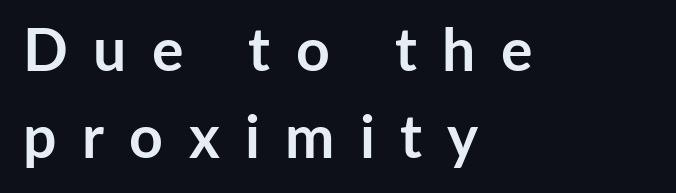
{"serif": "no", "italic": "no", "bold": "yes", "weight": "semibold", "width": "normal", "stroke_contrast": "low", "x_height": "medium", "monospaced": "no", "underline": "no", "align": "left", "line_spacing": "normal", "line_spacing_ratio": 1.47, "letter_spacing": "wide", "letter_spacing_em": 0.43, "glyph_px": 59}
